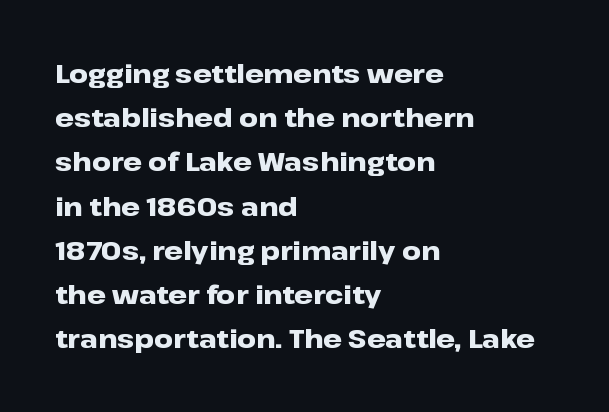
Q: Is the text bold? A: Yes.
Q: Is the text italic (slanted)? A: No, it is upright.
Q: Is the text underlined? A: No.
Q: How is the paragraph aligned? A: Left-aligned.
Q: Is the spacing between letters normal or unusually wide? A: Normal.
Q: Is the spacing between lines tight, normal or loose? A: Normal.
